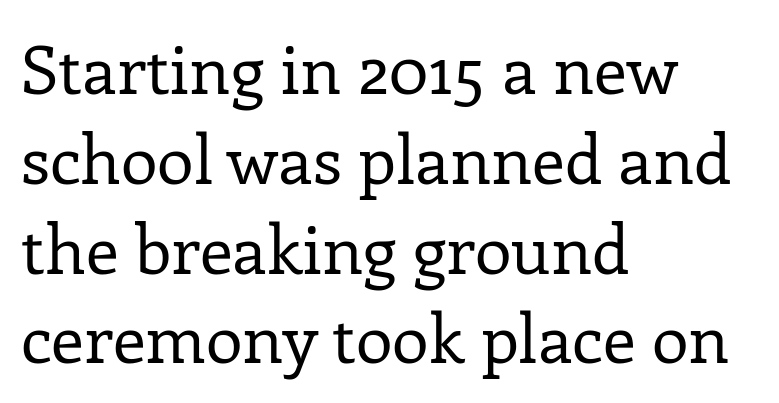
Tracking here is standard; glyphs follow each other at the usual distance. Does the leading feel generous? No, just average. I'd call this a serif setting — the letters wear small feet. Descender tails drop into unmarked territory. These glyphs show unthickened strokes, regular width or finer. Where is the straight margin? On the left.
